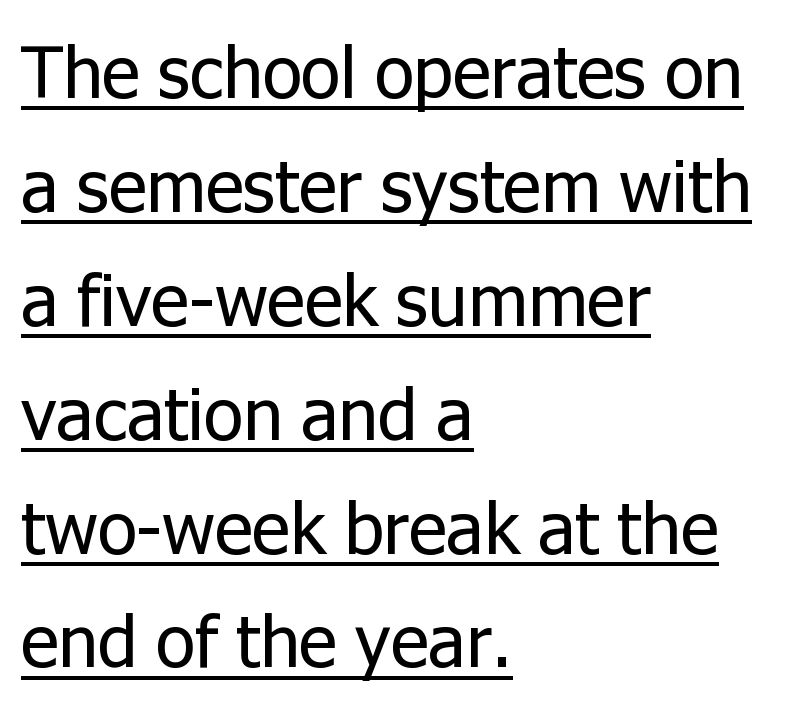
Regarding serifs, this sample does without them. Casual observation: everything's shoved over to the left. The typeface has the unassuming heft of standard copy or less. The rendering keeps characters at their native spacing.
